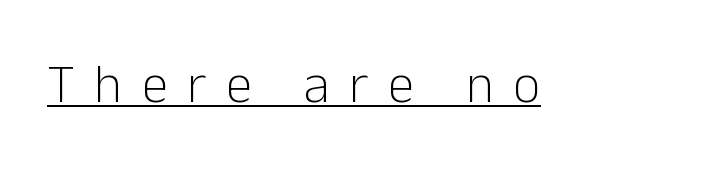
Q: Is the text bold? A: No.
Q: Is the text italic (slanted)? A: No, it is upright.
Q: Is the typeface a serif or a sans-serif typeface? A: Sans-serif.
Q: Is the text underlined? A: Yes.
Q: Is the spacing between letters normal or unusually wide? A: Unusually wide.
Q: Width (condensed, normal, or wide)? A: Normal.
Q: Stroke contrast? A: Low.
Q: x-height? A: Medium.
Q: Monospaced? A: No.
